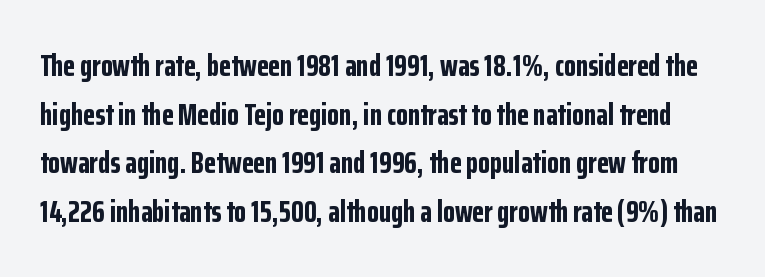
Weight: bold. The font's upright variant was chosen for this text. The face used here is rendered with its standard letterfit. Proportional: the letters do not fall into vertical columns. The rows are spaced the way most documents space them.
